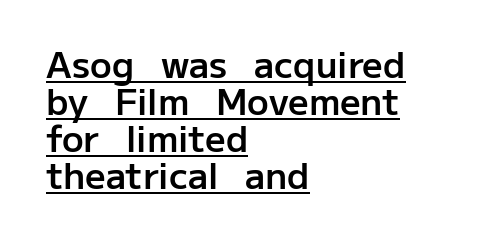
The image shows 36 px semibold sans-serif type, upright; set left-aligned, tight line spacing (1.03x), normal letter spacing, underlined; low stroke contrast and a medium x-height.
